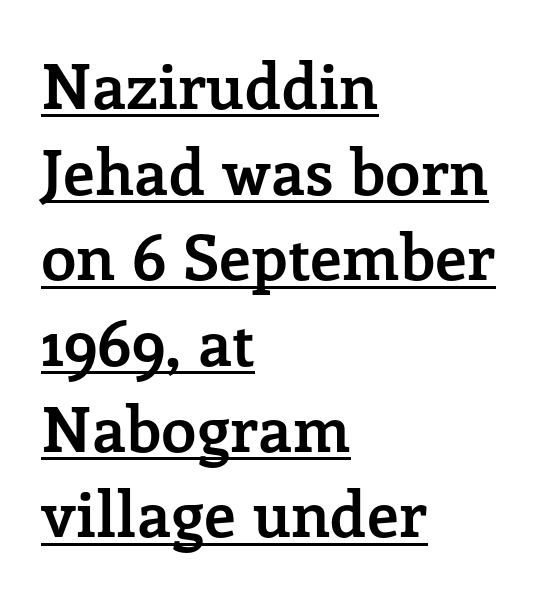
Q: Is the text bold? A: Yes.
Q: Is the text italic (slanted)? A: No, it is upright.
Q: Is the typeface a serif or a sans-serif typeface? A: Serif.
Q: Is the text underlined? A: Yes.
Q: How is the paragraph aligned? A: Left-aligned.
Q: Is the spacing between letters normal or unusually wide? A: Normal.
Q: Is the spacing between lines tight, normal or loose? A: Normal.
Q: Width (condensed, normal, or wide)? A: Normal.
Q: Stroke contrast? A: Low.
Q: x-height? A: Medium.
Q: Monospaced? A: No.
